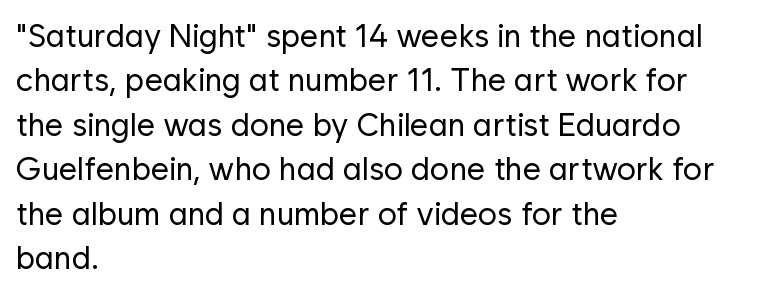
Line starts are locked; line ends wander. How are the letters spaced? Ordinarily, with no added tracking. On a weight scale, this lands at 450 or below. Upright lettering throughout. Are there feet on the stems? There aren't — it's a sans.
